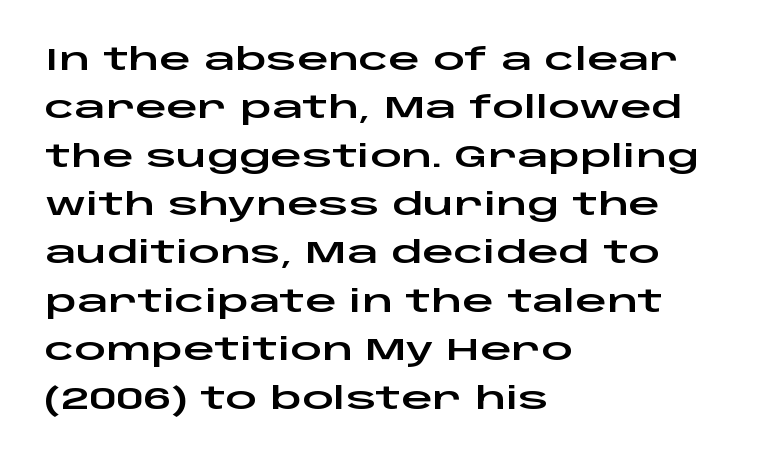
Q: Is the text italic (slanted)? A: No, it is upright.
Q: Is the typeface a serif or a sans-serif typeface? A: Sans-serif.
Q: Is the text underlined? A: No.
Q: How is the paragraph aligned? A: Left-aligned.
Q: Is the spacing between letters normal or unusually wide? A: Normal.
Q: Is the spacing between lines tight, normal or loose? A: Normal.
Q: Width (condensed, normal, or wide)? A: Wide.
Q: Stroke contrast? A: Low.
Q: x-height? A: Large.
Q: Monospaced? A: No.
